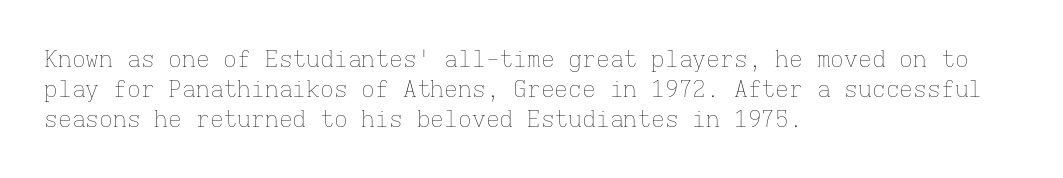
{"italic": "no", "bold": "no", "underline": "no", "align": "left", "line_spacing": "normal", "line_spacing_ratio": 1.3, "letter_spacing": "normal", "letter_spacing_em": 0.0, "glyph_px": 23}
